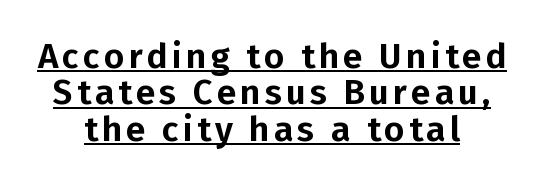
{"serif": "no", "italic": "no", "width": "normal", "stroke_contrast": "low", "x_height": "medium", "monospaced": "no", "underline": "yes", "align": "center", "line_spacing": "tight", "line_spacing_ratio": 1.04, "glyph_px": 35}
